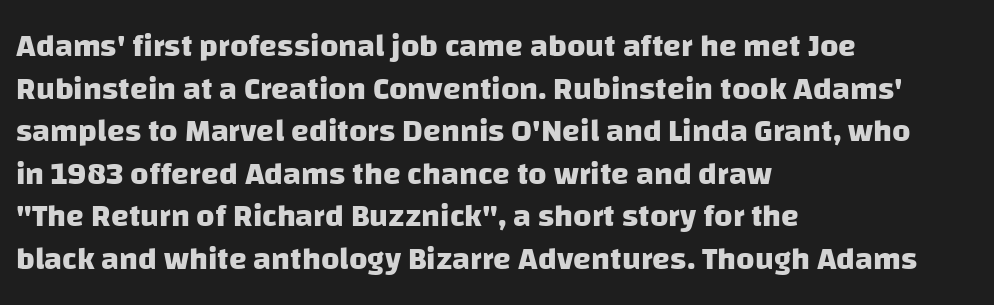
Caption: standard tracking, unaltered. Horizontal bands of white between lines are of average thickness. Type without underlining. This rendering employs a face without finishing strokes, i.e., a sans-serif. The face used here has the dense, thick strokes of a bold.
